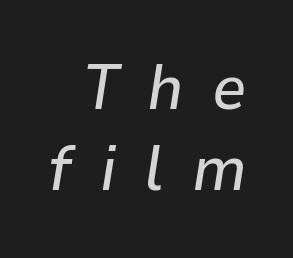
The image shows 62 px text type, italic (leaning right); set right-aligned, normal line spacing (1.3x), unusually wide letter spacing (+0.45 em), not underlined; low stroke contrast and a medium x-height.
